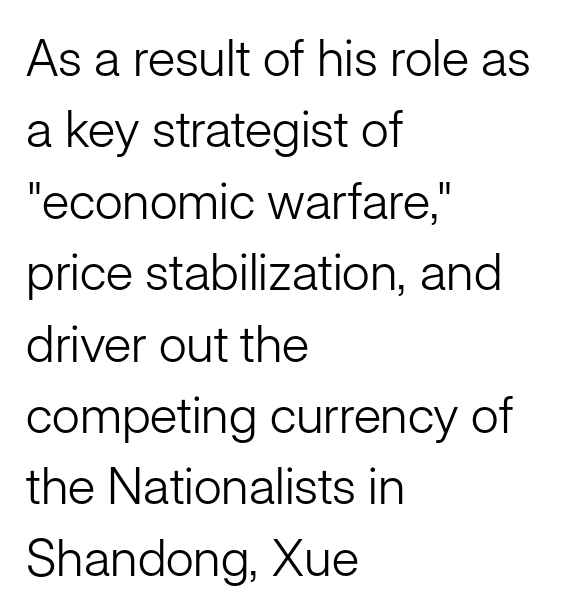
{"serif": "no", "italic": "no", "bold": "no", "weight": "light", "width": "normal", "stroke_contrast": "low", "x_height": "medium", "monospaced": "no", "underline": "no", "align": "left", "line_spacing": "normal", "line_spacing_ratio": 1.4, "letter_spacing": "normal", "letter_spacing_em": 0.0, "glyph_px": 51}
